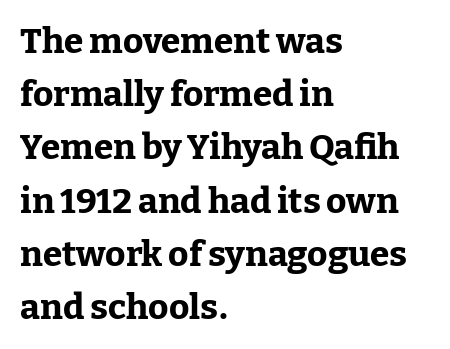
The image shows 35 px bold serif type, upright; set left-aligned, normal line spacing (1.52x), normal letter spacing, not underlined; low stroke contrast and a medium x-height.
